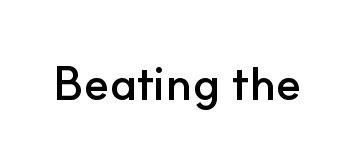
The image shows 47 px semibold sans-serif type, upright; set normal letter spacing, not underlined; low stroke contrast and a small x-height.
